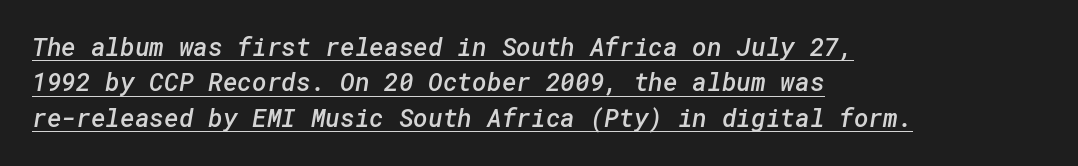
{"bold": "semi", "underline": "yes", "align": "left", "line_spacing": "normal", "line_spacing_ratio": 1.42, "letter_spacing": "normal", "letter_spacing_em": 0.0, "glyph_px": 25}
